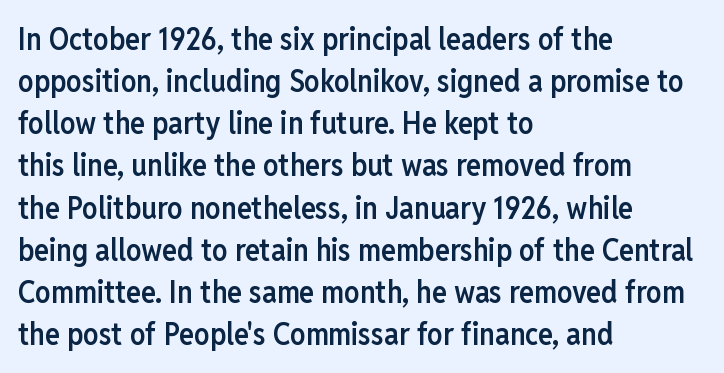
Q: Is the text bold? A: Semi-bold.
Q: Is the text italic (slanted)? A: No, it is upright.
Q: Is the typeface a serif or a sans-serif typeface? A: Sans-serif.
Q: Is the text underlined? A: No.
Q: How is the paragraph aligned? A: Left-aligned.
Q: Is the spacing between letters normal or unusually wide? A: Normal.
Q: Is the spacing between lines tight, normal or loose? A: Normal.
Q: Width (condensed, normal, or wide)? A: Condensed.
Q: Stroke contrast? A: Low.
Q: x-height? A: Medium.
Q: Monospaced? A: No.
